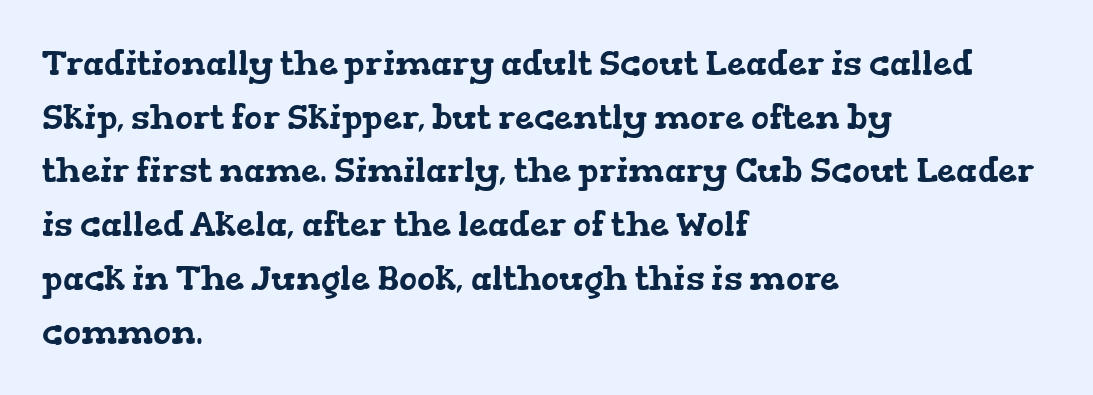
The image shows 34 px wide serif type; set left-aligned, normal line spacing (1.58x), normal letter spacing, not underlined; low stroke contrast and a medium x-height.
